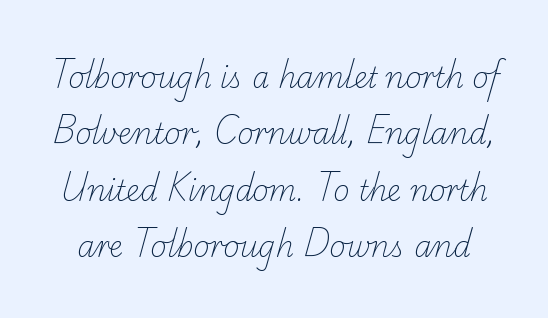
The passage shown is typed in a proportional face where columns would drift. The rendering uses a large line-height, opening up the rows. In terms of letterspacing, this is plain default setting. This rendering employs a face with finishing strokes, i.e., a serif. Stroke thickness stays within the range of a standard reading face or lighter. Letters rest on an invisible, unmarked baseline.
